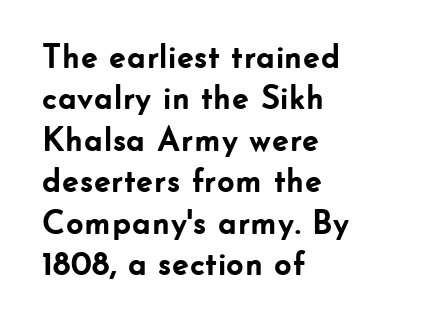
Q: Is the text bold? A: Yes.
Q: Is the text italic (slanted)? A: No, it is upright.
Q: Is the typeface a serif or a sans-serif typeface? A: Sans-serif.
Q: Is the text underlined? A: No.
Q: How is the paragraph aligned? A: Left-aligned.
Q: Is the spacing between letters normal or unusually wide? A: Normal.
Q: Width (condensed, normal, or wide)? A: Normal.
Q: Stroke contrast? A: Low.
Q: x-height? A: Small.
Q: Monospaced? A: No.
